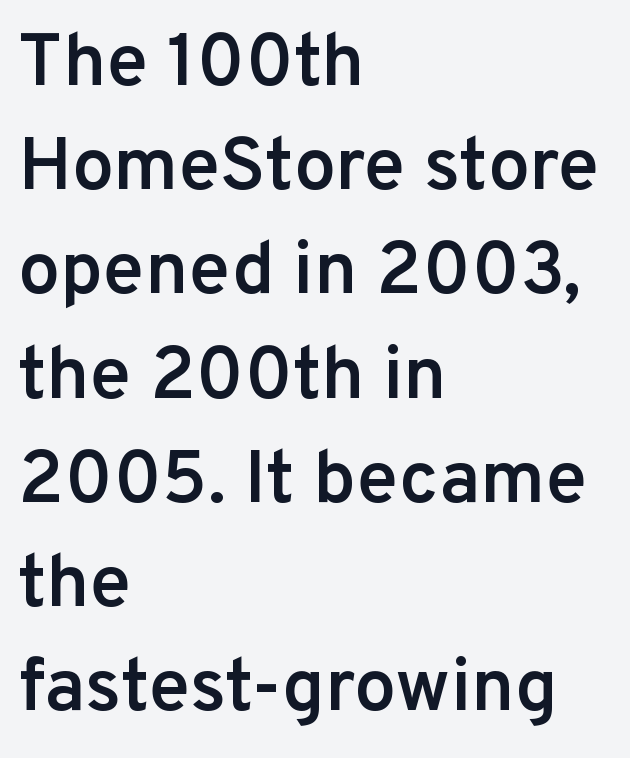
{"serif": "no", "italic": "no", "bold": "semi", "weight": "semibold", "width": "normal", "stroke_contrast": "low", "x_height": "medium", "monospaced": "no", "underline": "no", "align": "left", "line_spacing": "normal", "line_spacing_ratio": 1.39, "letter_spacing": "normal", "letter_spacing_em": 0.0, "glyph_px": 75}
